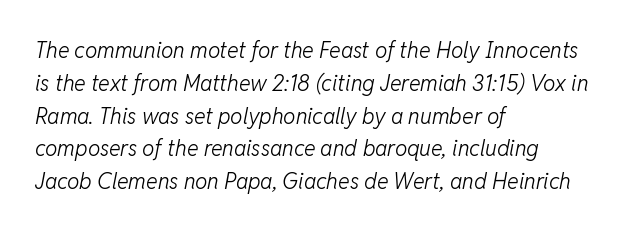
Q: Is the text bold? A: No.
Q: Is the text italic (slanted)? A: Yes, it leans right by about 11 degrees.
Q: Is the text underlined? A: No.
Q: How is the paragraph aligned? A: Left-aligned.
Q: Is the spacing between letters normal or unusually wide? A: Normal.
Q: Is the spacing between lines tight, normal or loose? A: Normal.
